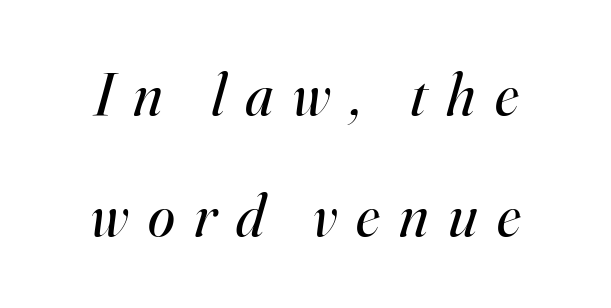
The image shows 61 px regular-weight serif type, italic (leaning right); set loose line spacing (1.99x), unusually wide letter spacing (+0.32 em), not underlined; high stroke contrast and a small x-height.
